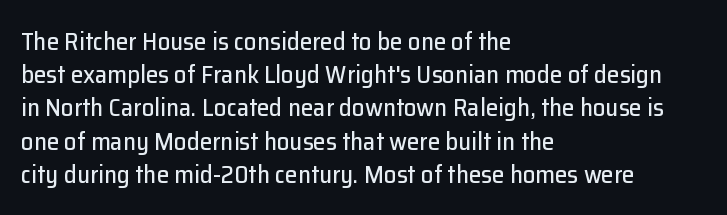
The image shows 25 px text type, upright; set left-aligned, normal line spacing (1.33x), normal letter spacing, not underlined.
